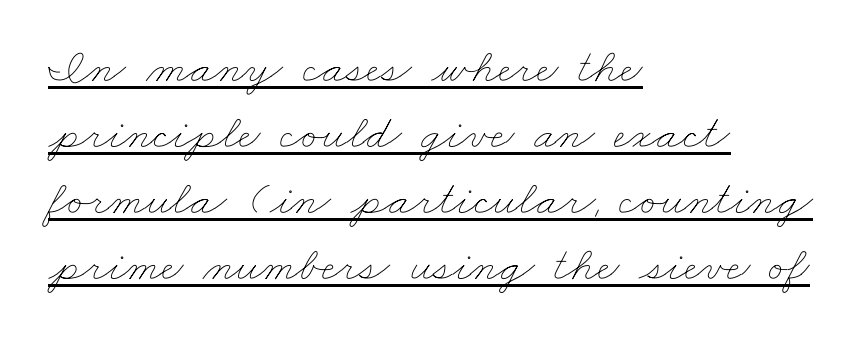
The image shows 49 px thin, wide type; set left-aligned, normal line spacing (1.35x), normal letter spacing, underlined; low stroke contrast and a small x-height.
